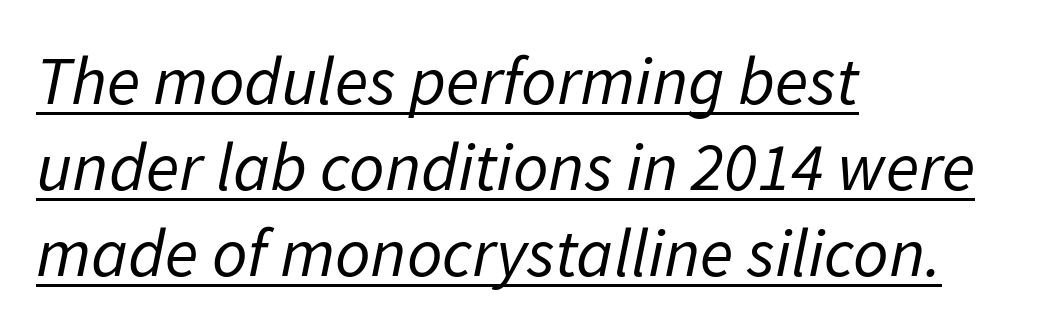
Q: Is the text bold? A: No.
Q: Is the text italic (slanted)? A: Yes, it leans right by about 11 degrees.
Q: Is the text underlined? A: Yes.
Q: How is the paragraph aligned? A: Left-aligned.
Q: Is the spacing between letters normal or unusually wide? A: Normal.
Q: Is the spacing between lines tight, normal or loose? A: Normal.
Q: Width (condensed, normal, or wide)? A: Normal.
Q: Stroke contrast? A: Low.
Q: x-height? A: Medium.
Q: Monospaced? A: No.
